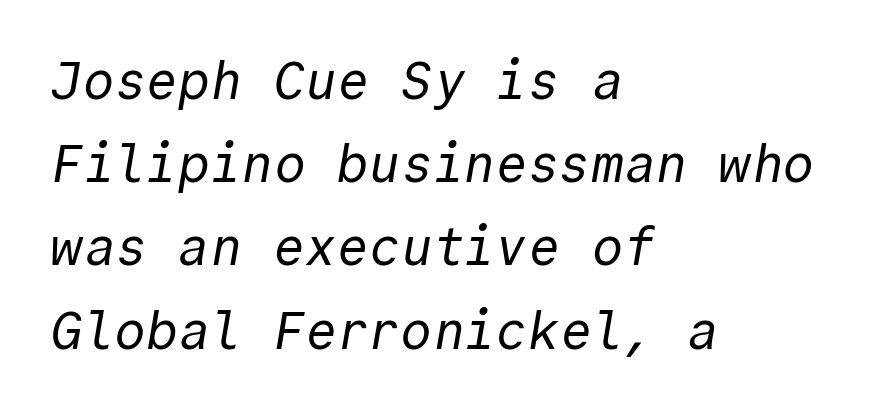
The font sits on the lighter half of the weight spectrum, regular included. Do the characters align in a grid? Yes, the font is monospaced. Leading matches the norm, producing a regular column. Short and long lines alike share a common starting point at left.
